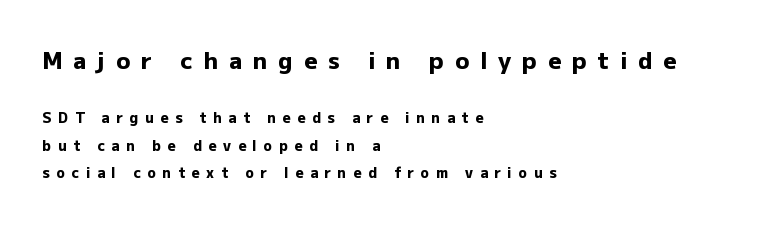
Q: Is the text bold? A: Yes.
Q: Is the text italic (slanted)? A: No, it is upright.
Q: Is the text underlined? A: No.
Q: How is the paragraph aligned? A: Left-aligned.
Q: Is the spacing between letters normal or unusually wide? A: Unusually wide.
Q: Is the spacing between lines tight, normal or loose? A: Loose.
Q: Which block of text is set in a larger size, the first (top) or the second (bottom)? A: The first (top) one.
